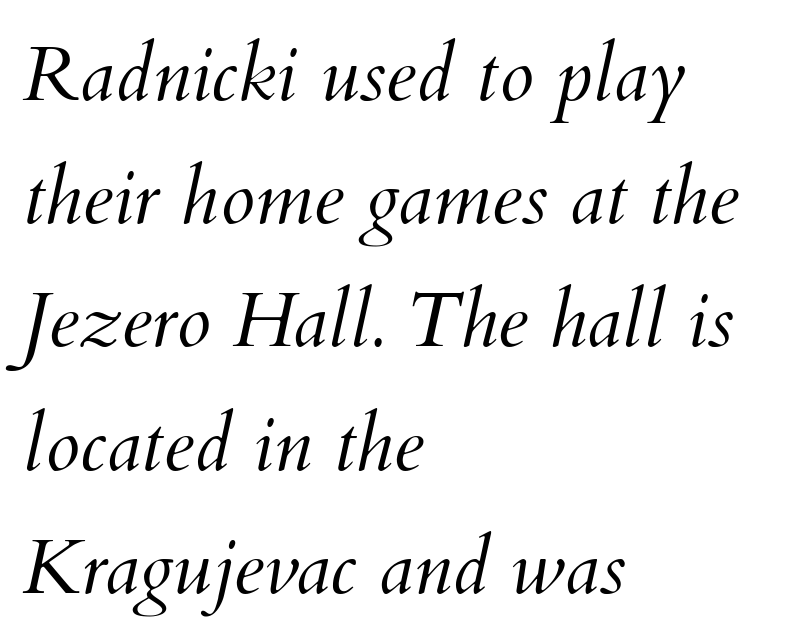
Q: Is the text bold? A: No.
Q: Is the text italic (slanted)? A: Yes, it leans right by about 12 degrees.
Q: Is the text underlined? A: No.
Q: How is the paragraph aligned? A: Left-aligned.
Q: Is the spacing between letters normal or unusually wide? A: Normal.
Q: Is the spacing between lines tight, normal or loose? A: Normal.
Q: Width (condensed, normal, or wide)? A: Normal.
Q: Stroke contrast? A: Medium.
Q: x-height? A: Small.
Q: Monospaced? A: No.
